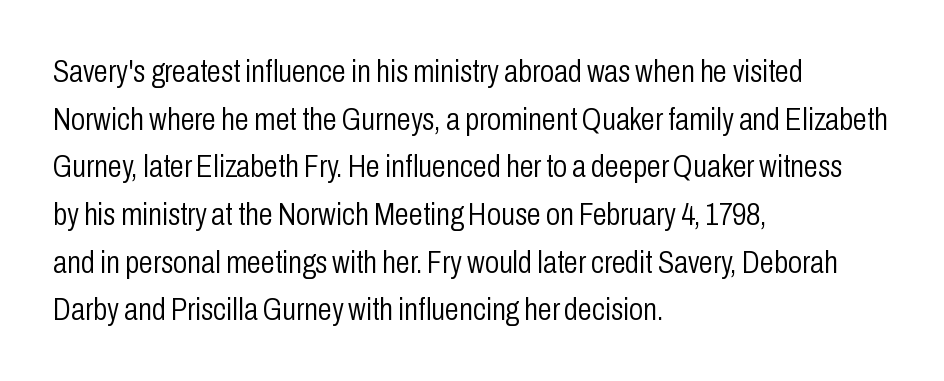
{"serif": "no", "italic": "no", "bold": "no", "weight": "light", "width": "condensed", "stroke_contrast": "low", "x_height": "medium", "monospaced": "no", "underline": "no", "align": "left", "line_spacing": "normal", "line_spacing_ratio": 1.49, "letter_spacing": "normal", "letter_spacing_em": 0.0, "glyph_px": 32}
